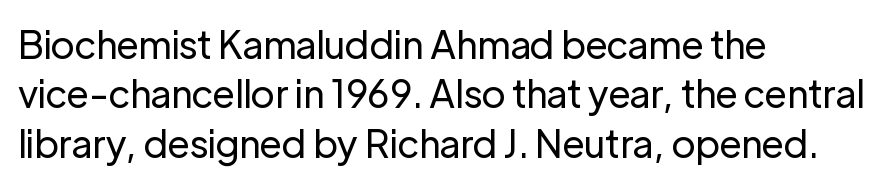
The image shows 38 px regular-weight sans-serif type, upright; set left-aligned, normal line spacing (1.3x), normal letter spacing, not underlined; low stroke contrast and a medium x-height.
